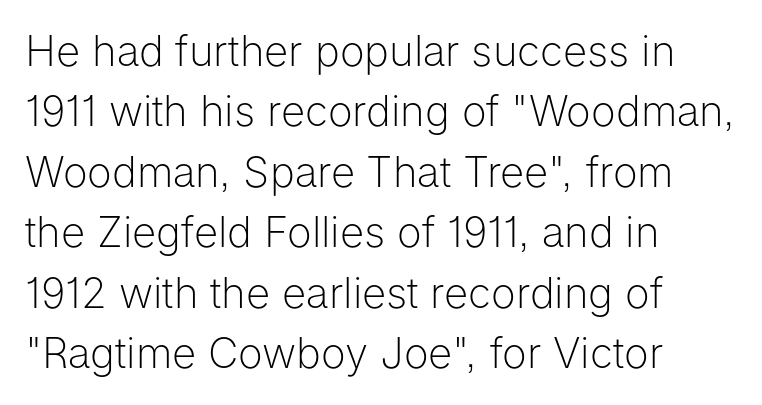
The image shows 42 px light sans-serif type, upright; set left-aligned, normal line spacing (1.44x), normal letter spacing, not underlined; low stroke contrast and a medium x-height.
